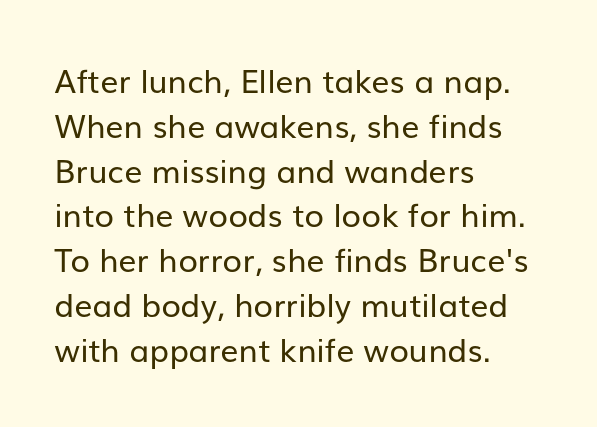
Do the characters align in a grid? No, the font is proportional. Leading matches the norm, producing a regular column. The ragged edge is on the right, which tells us the setting is flush left. Ink coverage per letter is moderate at most. Honestly, the letter spacing is just normal — you wouldn't notice it. Nope, no serifs anywhere on these letters.
